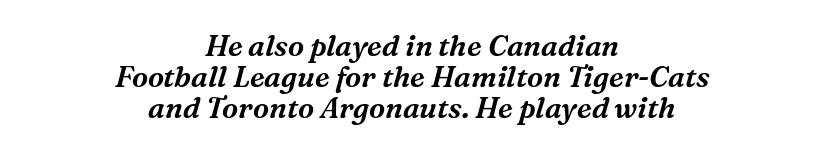
{"serif": "yes", "italic": "yes", "lean": "right", "slant_degrees": 16, "width": "normal", "stroke_contrast": "medium", "x_height": "medium", "monospaced": "no", "underline": "no", "align": "center", "line_spacing": "tight", "line_spacing_ratio": 1.07, "letter_spacing": "normal", "letter_spacing_em": 0.0, "glyph_px": 29}
